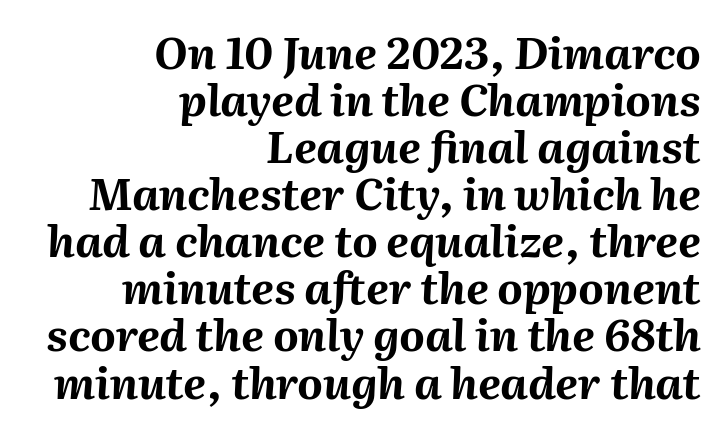
There is no visible air inserted between adjacent glyphs. The rag falls on the left side of this text block. As a designer I'd log this as weight 700, bold. The typography opts for an oblique posture over an upright one. Looks like regular typesetting: each glyph gets only the width it needs.
